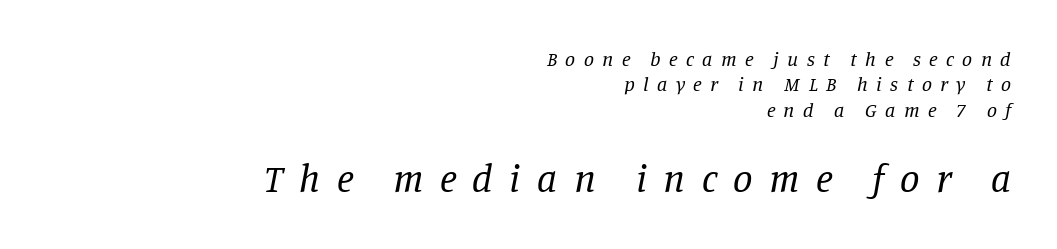
Quick note: italic. Between these two stacked blocks, the lower one wins on size. Is there much room between lines? A standard amount, neither cramped nor airy. This sample has the flowing, uneven cadence of proportional lettering. Stroke mass is kept to a normal reading level or below.
